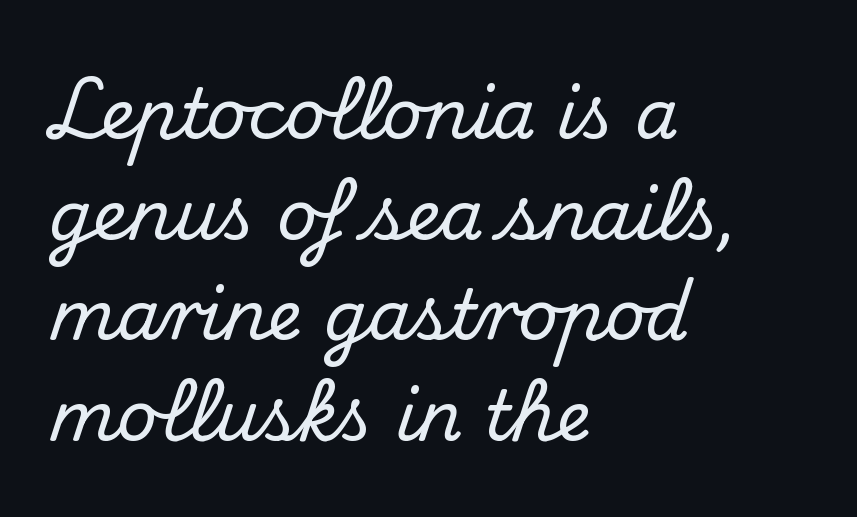
Q: Is the text italic (slanted)? A: Yes.
Q: Is the typeface a serif or a sans-serif typeface? A: Serif.
Q: Is the text underlined? A: No.
Q: How is the paragraph aligned? A: Left-aligned.
Q: Is the spacing between letters normal or unusually wide? A: Normal.
Q: Is the spacing between lines tight, normal or loose? A: Normal.
Q: Width (condensed, normal, or wide)? A: Normal.
Q: Stroke contrast? A: Medium.
Q: x-height? A: Small.
Q: Monospaced? A: No.
